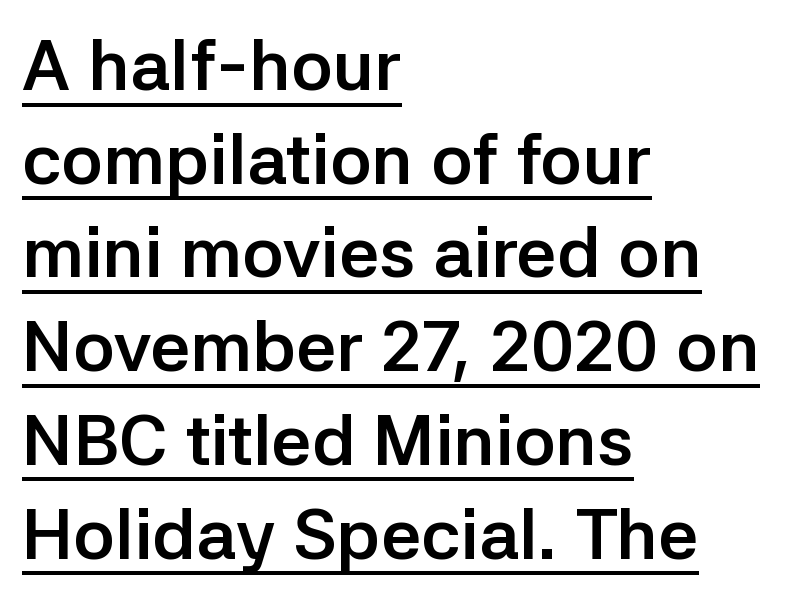
{"serif": "no", "italic": "no", "bold": "yes", "weight": "semibold", "width": "normal", "stroke_contrast": "low", "x_height": "medium", "monospaced": "no", "underline": "yes", "align": "left", "line_spacing": "normal", "line_spacing_ratio": 1.32, "letter_spacing": "normal", "letter_spacing_em": 0.0, "glyph_px": 71}
